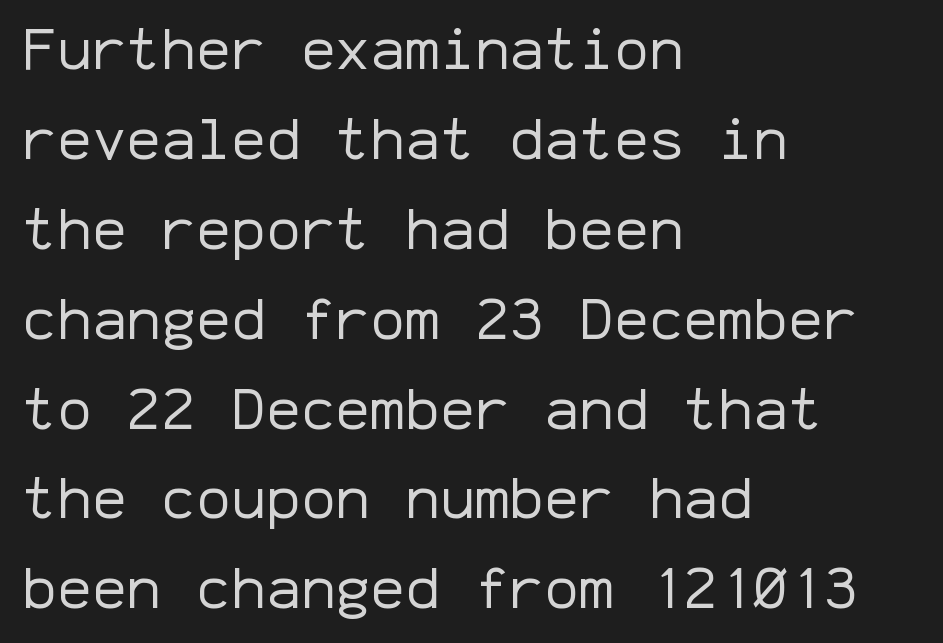
The image shows 58 px regular-weight sans-serif type, upright, monospaced; set left-aligned, normal line spacing (1.55x), normal letter spacing, not underlined; low stroke contrast and a medium x-height.
